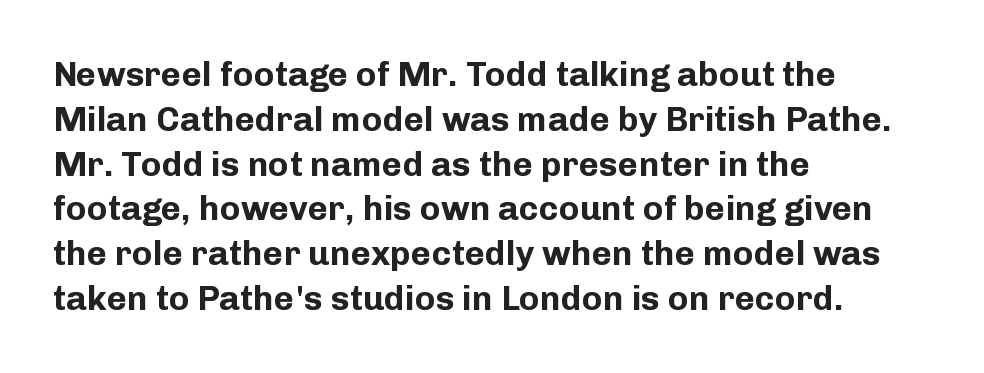
{"serif": "no", "italic": "no", "bold": "yes", "weight": "bold", "width": "normal", "stroke_contrast": "low", "x_height": "medium", "monospaced": "no", "underline": "no", "align": "left", "line_spacing": "normal", "line_spacing_ratio": 1.28, "letter_spacing": "normal", "letter_spacing_em": 0.0, "glyph_px": 35}
